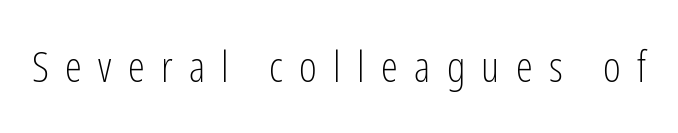
{"serif": "no", "italic": "no", "bold": "no", "weight": "light", "width": "condensed", "stroke_contrast": "low", "x_height": "medium", "monospaced": "no", "underline": "no", "letter_spacing": "wide", "letter_spacing_em": 0.38, "glyph_px": 43}
